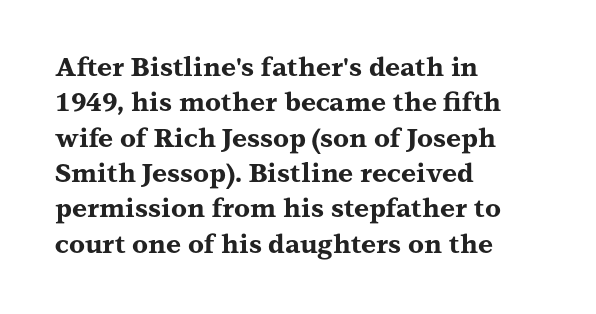
The image shows 26 px bold type, upright; set left-aligned, normal line spacing (1.36x), normal letter spacing, not underlined.
